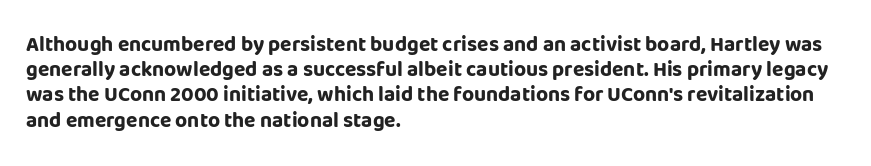
The image shows 21 px bold type, upright; set left-aligned, line spacing 1.2x, normal letter spacing, not underlined.
